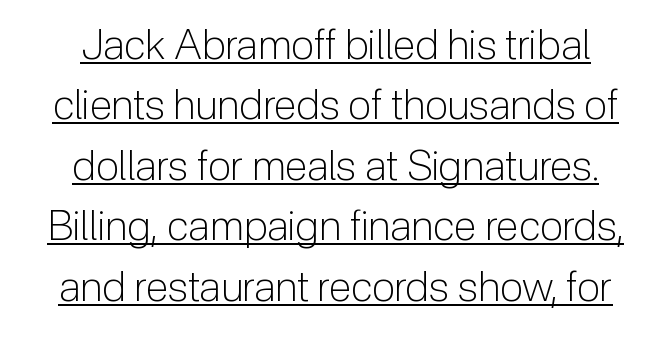
{"serif": "no", "italic": "no", "bold": "no", "weight": "light", "width": "normal", "stroke_contrast": "low", "x_height": "medium", "monospaced": "no", "underline": "yes", "line_spacing": "normal", "line_spacing_ratio": 1.44, "letter_spacing": "normal", "letter_spacing_em": 0.0, "glyph_px": 42}
